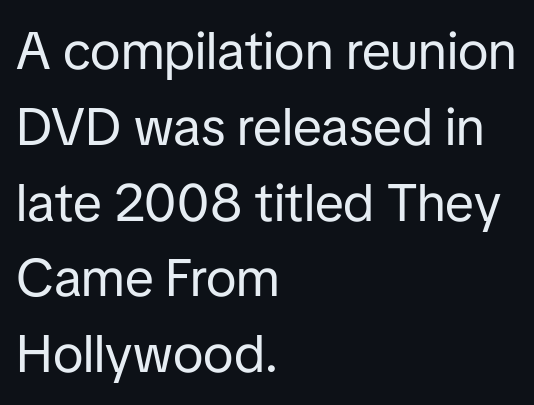
Q: Is the text bold? A: No.
Q: Is the text italic (slanted)? A: No, it is upright.
Q: Is the typeface a serif or a sans-serif typeface? A: Sans-serif.
Q: Is the text underlined? A: No.
Q: How is the paragraph aligned? A: Left-aligned.
Q: Is the spacing between letters normal or unusually wide? A: Normal.
Q: Is the spacing between lines tight, normal or loose? A: Normal.
Q: Width (condensed, normal, or wide)? A: Normal.
Q: Stroke contrast? A: Low.
Q: x-height? A: Medium.
Q: Monospaced? A: No.
